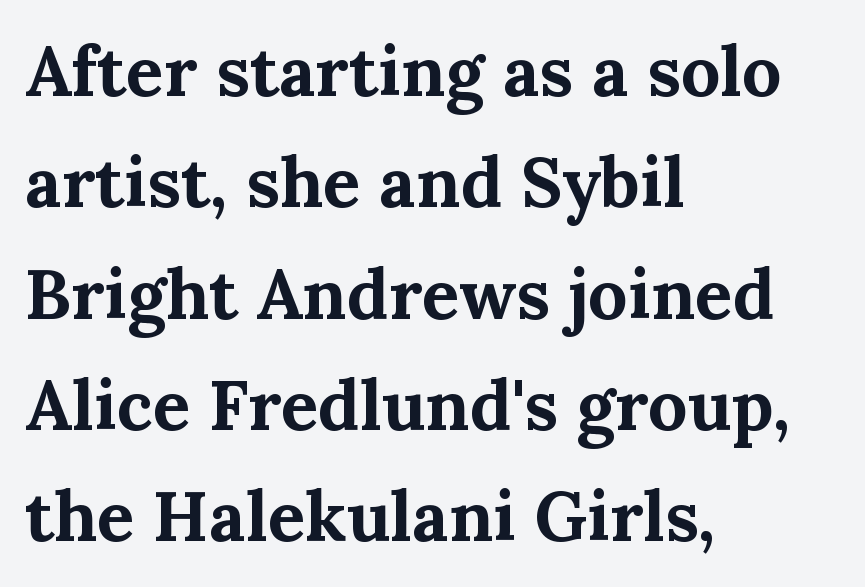
Is this a sans? No — the strokes have serifs. Tracking here is standard; glyphs follow each other at the usual distance. I'd describe the lettering as bold — thick and assertive. Notice how descenders clear the ascenders below comfortably — that's standard leading. Lines of text with bare space underneath.
